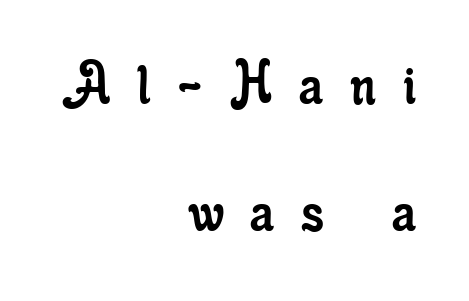
Q: Is the text bold? A: No.
Q: Is the text italic (slanted)? A: No, it is upright.
Q: Is the typeface a serif or a sans-serif typeface? A: Serif.
Q: Is the text underlined? A: No.
Q: How is the paragraph aligned? A: Right-aligned.
Q: Is the spacing between letters normal or unusually wide? A: Unusually wide.
Q: Width (condensed, normal, or wide)? A: Condensed.
Q: Stroke contrast? A: Low.
Q: x-height? A: Small.
Q: Monospaced? A: No.
